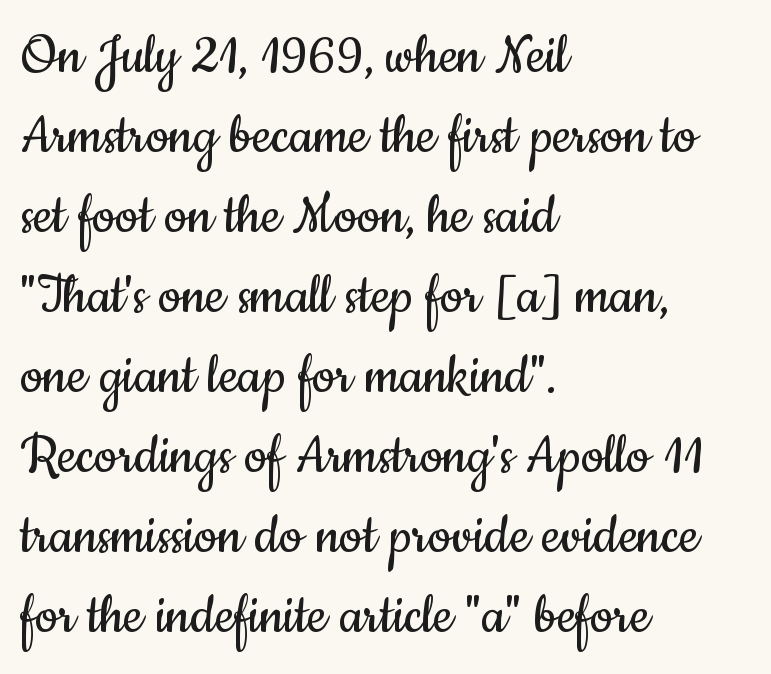
{"serif": "no", "bold": "no", "weight": "regular", "width": "condensed", "stroke_contrast": "low", "x_height": "small", "monospaced": "no", "underline": "no", "align": "left", "line_spacing": "normal", "line_spacing_ratio": 1.25, "letter_spacing": "normal", "letter_spacing_em": 0.0, "glyph_px": 64}
